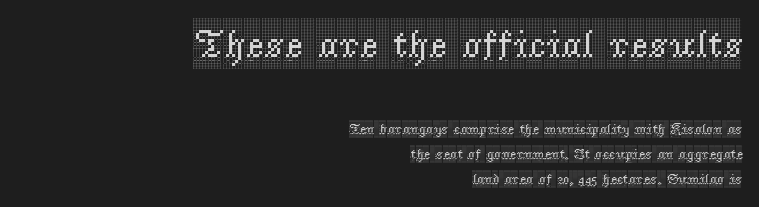
A typesetter would call this proportional, since set widths differ per character. The ragged edge is on the left, which tells us the setting is flush right. The line texture is even and compact thanks to regular tracking. The words here are not underlined.
